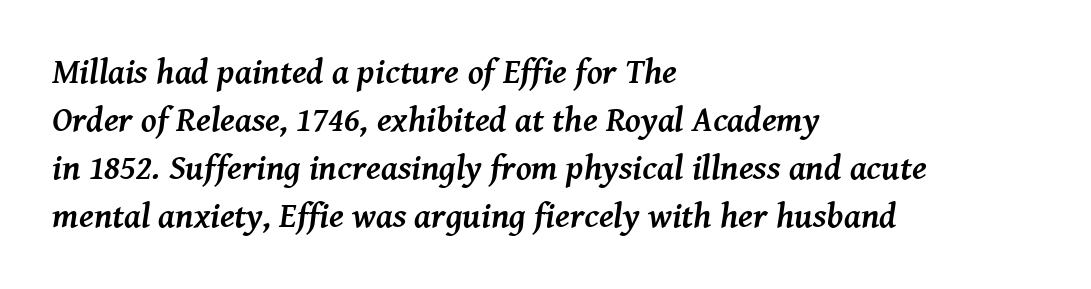
The paragraph shown leans on its left margin. Does the type have serifs? Yes, each stem ends in a small foot. The leading is moderate, giving the passage an even texture. Observe the lean: these are italic letterforms. The tracking reads as untouched default to a designer's eye. The space beneath each line is pristine and unruled.
